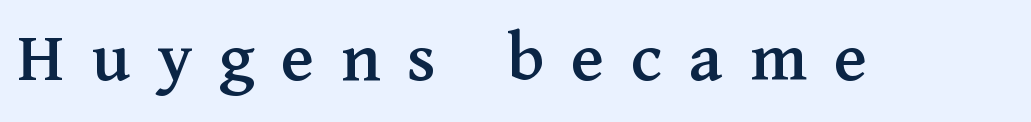
Students, note that the glyphs here are deliberately spaced far apart. In terms of letterform style, serifs are clearly present. Only glyphs here, with clear space below each row. A roman cut, with each character standing at attention.
